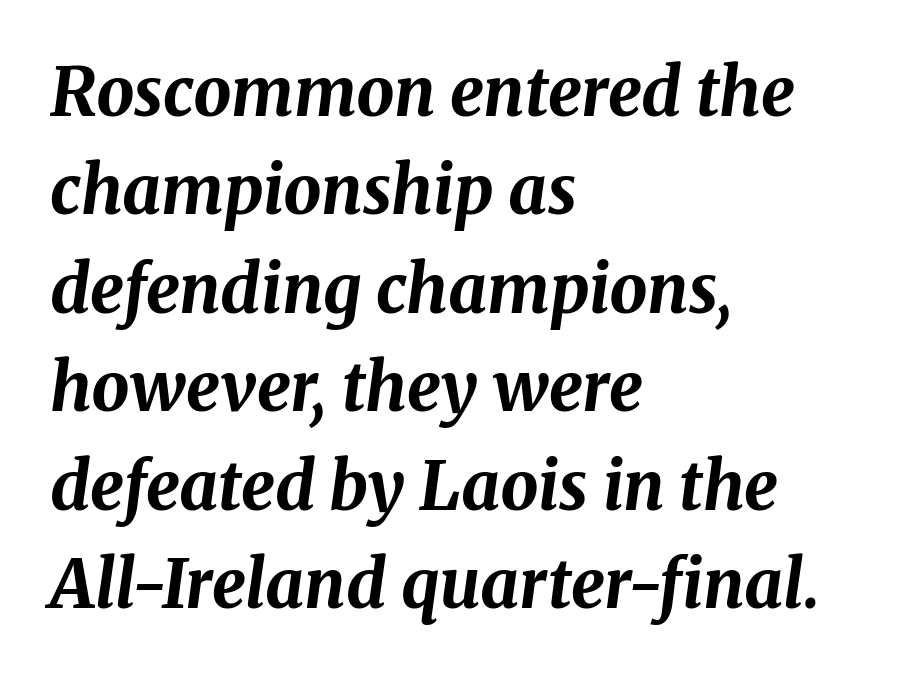
Q: Is the text bold? A: Yes.
Q: Is the text italic (slanted)? A: Yes, it leans right by about 8 degrees.
Q: Is the text underlined? A: No.
Q: How is the paragraph aligned? A: Left-aligned.
Q: Is the spacing between letters normal or unusually wide? A: Normal.
Q: Is the spacing between lines tight, normal or loose? A: Normal.
Q: Width (condensed, normal, or wide)? A: Normal.
Q: Stroke contrast? A: Medium.
Q: x-height? A: Medium.
Q: Monospaced? A: No.
